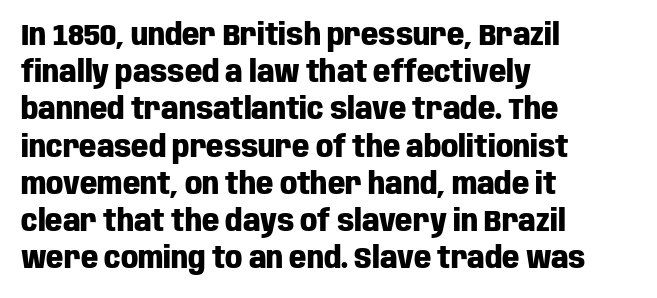
The passage shown is typeset with a sans-serif family. The string is rendered with underlining switched off. No extra tracking has been applied to these lines. Typesetter's note: full bold, strokes at maximum text heaviness. Character widths vary here, with narrow letters taking less room than wide ones. Ascenders rise straight up at ninety degrees.
